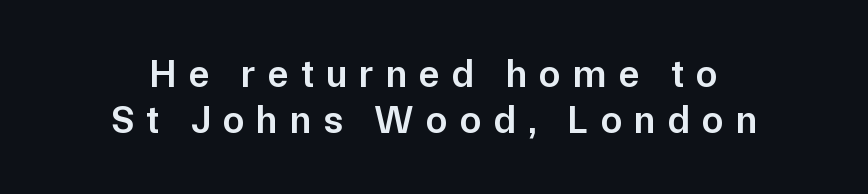
The image shows 39 px semibold sans-serif type, upright; set centered, line spacing 1.17x, unusually wide letter spacing (+0.31 em), not underlined; low stroke contrast and a medium x-height.
